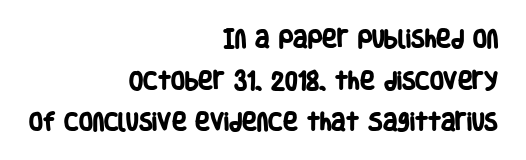
{"bold": "yes", "underline": "no", "align": "right", "line_spacing": "loose", "line_spacing_ratio": 2.08, "letter_spacing": "normal", "letter_spacing_em": 0.0, "glyph_px": 20}
